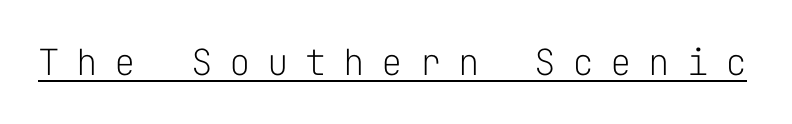
{"serif": "no", "italic": "no", "bold": "no", "weight": "light", "width": "normal", "stroke_contrast": "low", "x_height": "medium", "monospaced": "yes", "underline": "yes", "letter_spacing": "wide", "letter_spacing_em": 0.46, "glyph_px": 36}
